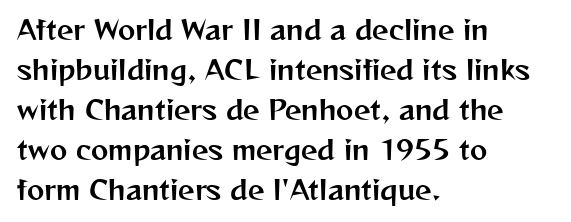
Descender tails drop into unmarked territory. Each word holds together tightly as a unit, with standard inter-letter gaps. Style check: upright. A student would call this left alignment; a typographer would say flush left, rag right. If you measured baseline to baseline, you'd find a middling distance.
